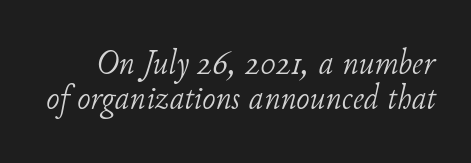
The image shows 36 px light serif type, italic (leaning right); set tight line spacing (0.98x), normal letter spacing, not underlined; low stroke contrast and a small x-height.
